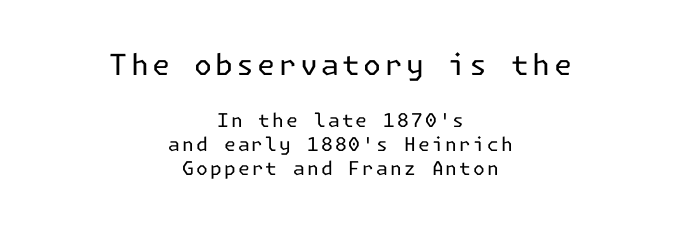
In terms of letterform style, serifs are entirely absent. Clear beneath every line of the passage. Type size steps down from the first block to the second. Upright lettering throughout.
